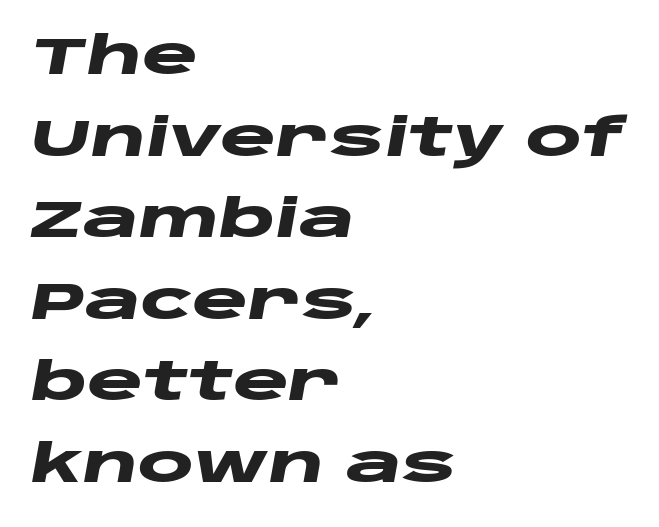
Q: Is the text bold? A: Yes.
Q: Is the text italic (slanted)? A: Yes, it leans right by about 10 degrees.
Q: Is the text underlined? A: No.
Q: How is the paragraph aligned? A: Left-aligned.
Q: Is the spacing between letters normal or unusually wide? A: Normal.
Q: Is the spacing between lines tight, normal or loose? A: Normal.
Q: Width (condensed, normal, or wide)? A: Wide.
Q: Stroke contrast? A: Low.
Q: x-height? A: Large.
Q: Monospaced? A: No.
